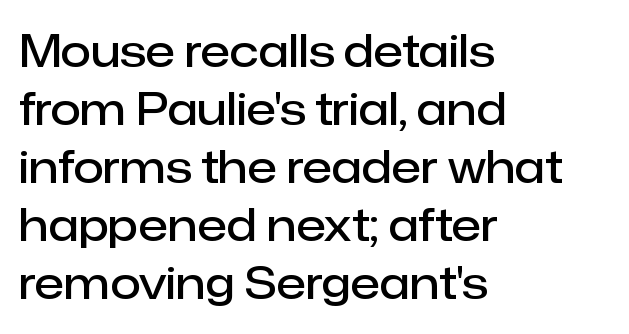
The image shows 44 px semibold sans-serif type, upright; set left-aligned, normal line spacing (1.32x), normal letter spacing, not underlined; low stroke contrast and a medium x-height.
